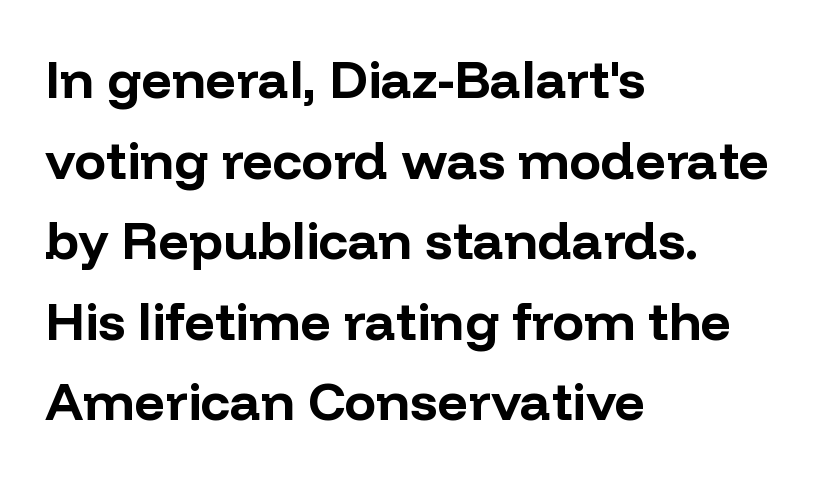
{"serif": "no", "italic": "no", "bold": "yes", "weight": "bold", "width": "normal", "stroke_contrast": "low", "x_height": "medium", "monospaced": "no", "underline": "no", "align": "left", "line_spacing": "normal", "line_spacing_ratio": 1.52, "letter_spacing": "normal", "letter_spacing_em": 0.0, "glyph_px": 53}
